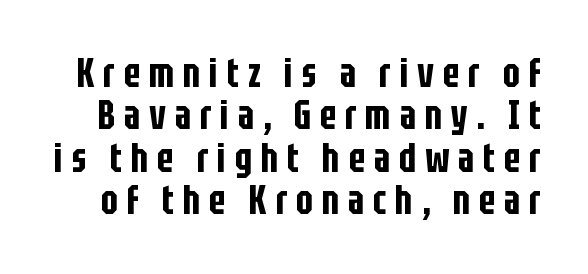
The image shows 40 px condensed sans-serif type, upright; set tight line spacing (1.06x), unusually wide letter spacing (+0.22 em), not underlined; low stroke contrast and a large x-height.
